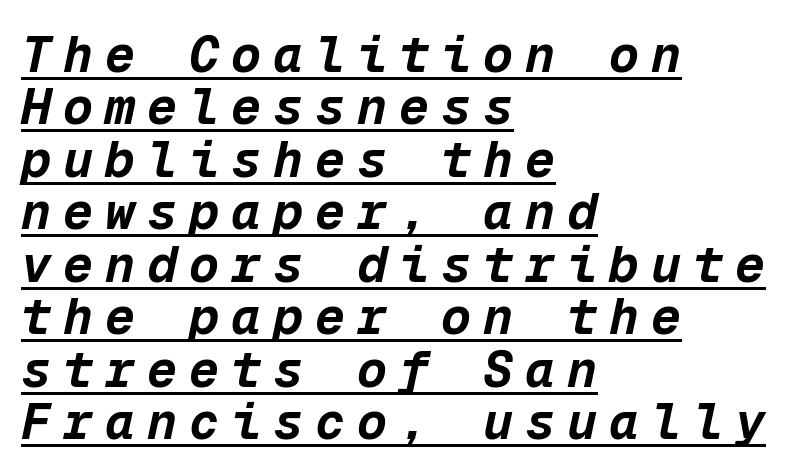
Q: Is the text bold? A: Yes.
Q: Is the text italic (slanted)? A: Yes, it leans right by about 12 degrees.
Q: Is the text underlined? A: Yes.
Q: How is the paragraph aligned? A: Left-aligned.
Q: Is the spacing between letters normal or unusually wide? A: Unusually wide.
Q: Is the spacing between lines tight, normal or loose? A: Tight.
Q: Width (condensed, normal, or wide)? A: Normal.
Q: Stroke contrast? A: Low.
Q: x-height? A: Medium.
Q: Monospaced? A: Yes.
